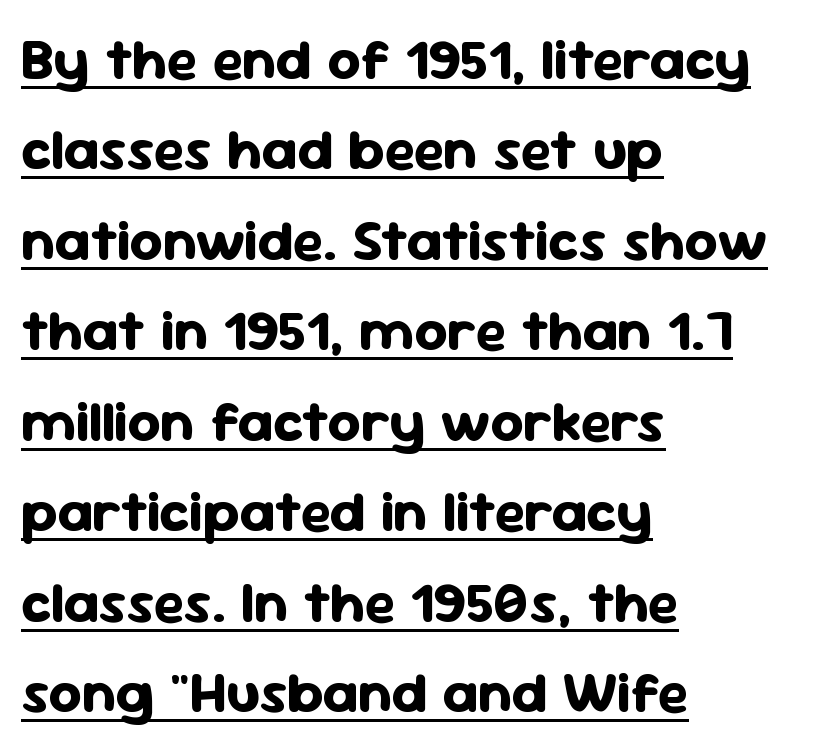
{"serif": "no", "italic": "no", "bold": "yes", "weight": "bold", "width": "normal", "stroke_contrast": "low", "x_height": "medium", "monospaced": "no", "underline": "yes", "align": "left", "line_spacing": "normal", "line_spacing_ratio": 1.56, "letter_spacing": "normal", "letter_spacing_em": 0.0, "glyph_px": 58}
